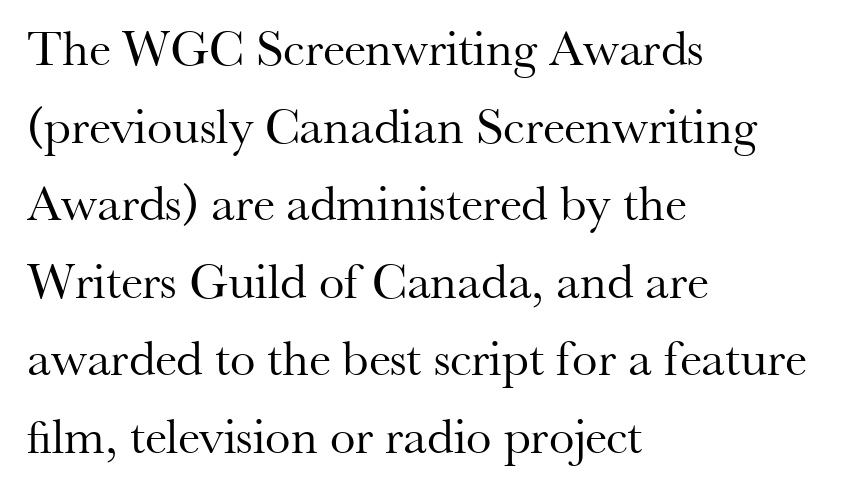
{"serif": "yes", "italic": "no", "bold": "no", "weight": "regular", "width": "normal", "stroke_contrast": "medium", "x_height": "small", "monospaced": "no", "underline": "no", "align": "left", "line_spacing": "normal", "line_spacing_ratio": 1.52, "letter_spacing": "normal", "letter_spacing_em": 0.0, "glyph_px": 51}
